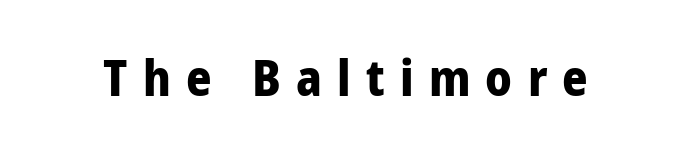
The image shows 49 px bold sans-serif type, upright; set unusually wide letter spacing (+0.31 em), not underlined; low stroke contrast and a medium x-height.
